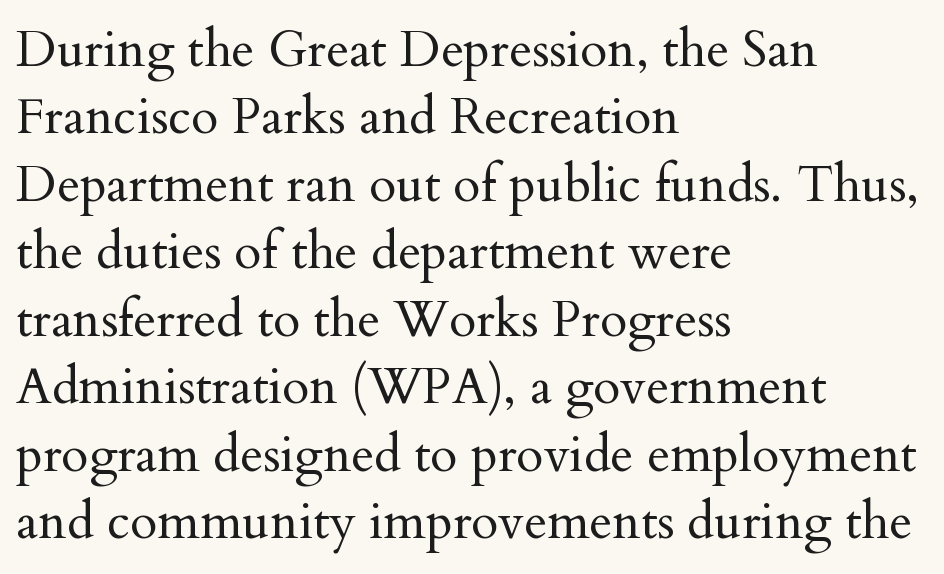
{"serif": "yes", "italic": "no", "bold": "no", "weight": "regular", "width": "normal", "stroke_contrast": "medium", "x_height": "small", "monospaced": "no", "underline": "no", "align": "left", "line_spacing": "normal", "line_spacing_ratio": 1.35, "letter_spacing": "normal", "letter_spacing_em": 0.0, "glyph_px": 50}
